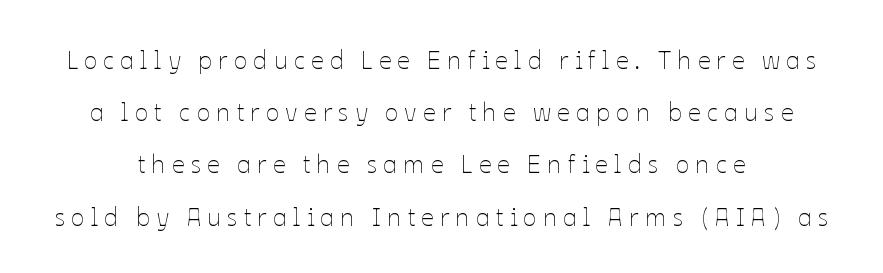
Q: Is the text bold? A: No.
Q: Is the text italic (slanted)? A: No, it is upright.
Q: Is the text underlined? A: No.
Q: Is the spacing between letters normal or unusually wide? A: Unusually wide.
Q: Is the spacing between lines tight, normal or loose? A: Loose.
